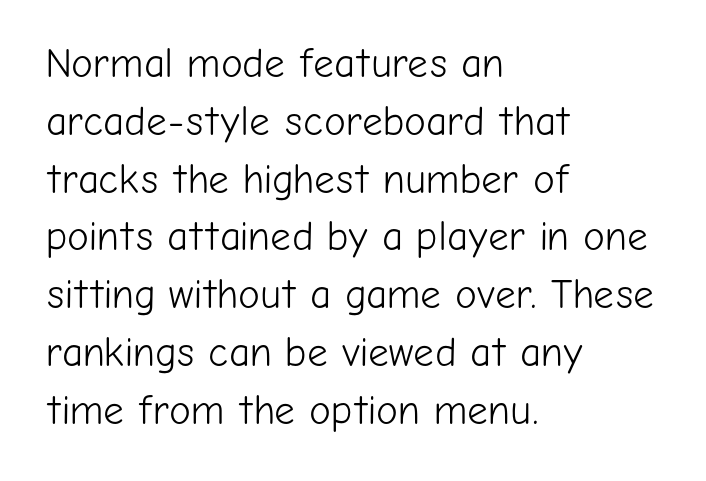
Q: Is the text bold? A: No.
Q: Is the text italic (slanted)? A: No, it is upright.
Q: Is the typeface a serif or a sans-serif typeface? A: Sans-serif.
Q: Is the text underlined? A: No.
Q: How is the paragraph aligned? A: Left-aligned.
Q: Is the spacing between letters normal or unusually wide? A: Normal.
Q: Is the spacing between lines tight, normal or loose? A: Normal.
Q: Width (condensed, normal, or wide)? A: Normal.
Q: Stroke contrast? A: Low.
Q: x-height? A: Medium.
Q: Monospaced? A: No.
